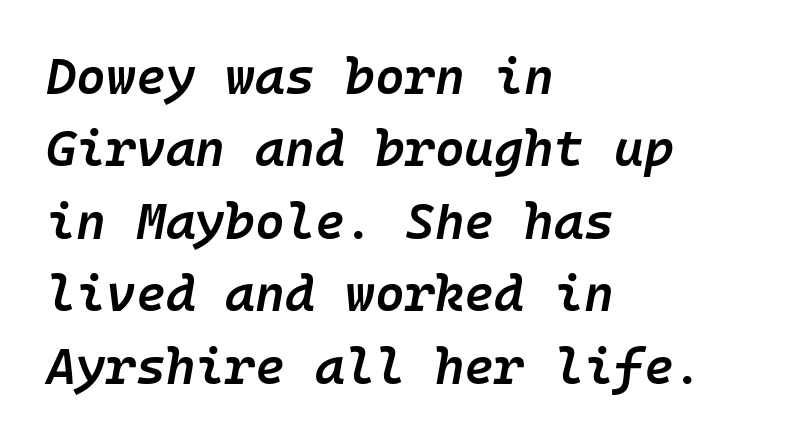
{"italic": "yes", "lean": "right", "slant_degrees": 10, "bold": "semi", "weight": "semibold", "width": "normal", "stroke_contrast": "low", "x_height": "medium", "underline": "no", "align": "left", "line_spacing": "normal", "line_spacing_ratio": 1.42, "letter_spacing": "normal", "letter_spacing_em": 0.0, "glyph_px": 51}
